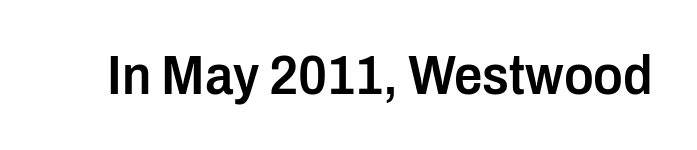
Vertical strokes here are truly vertical. I'd call this a sans setting — the letters go barefoot. The tracking reads as untouched default to a designer's eye. The space beneath each line is pristine and unruled.
